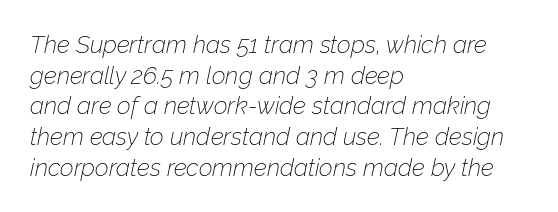
Q: Is the text bold? A: No.
Q: Is the text italic (slanted)? A: Yes, it leans right by about 12 degrees.
Q: Is the text underlined? A: No.
Q: How is the paragraph aligned? A: Left-aligned.
Q: Is the spacing between letters normal or unusually wide? A: Normal.
Q: Is the spacing between lines tight, normal or loose? A: Normal.
